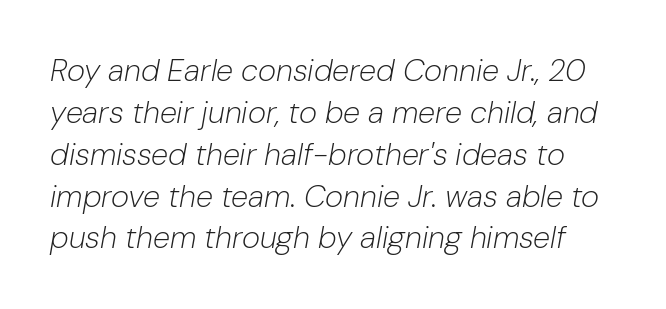
Q: Is the text bold? A: No.
Q: Is the text italic (slanted)? A: Yes, it leans right by about 10 degrees.
Q: Is the text underlined? A: No.
Q: Is the spacing between letters normal or unusually wide? A: Normal.
Q: Is the spacing between lines tight, normal or loose? A: Normal.
Q: Width (condensed, normal, or wide)? A: Normal.
Q: Stroke contrast? A: Low.
Q: x-height? A: Medium.
Q: Monospaced? A: No.
